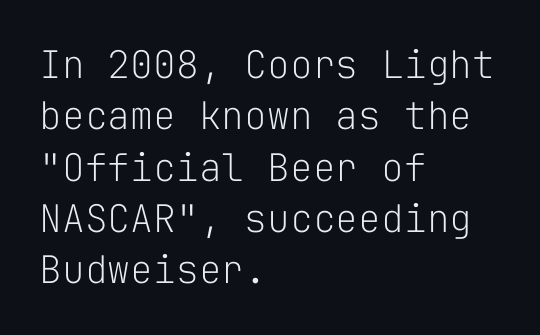
Vertical strokes here are truly vertical. All the whitespace from short lines collects on the right. This is sans-serif lettering, the kind often seen on screens and signage. Nobody drew a line under any word here. Inter-character spacing is left at the font's built-in metrics.
